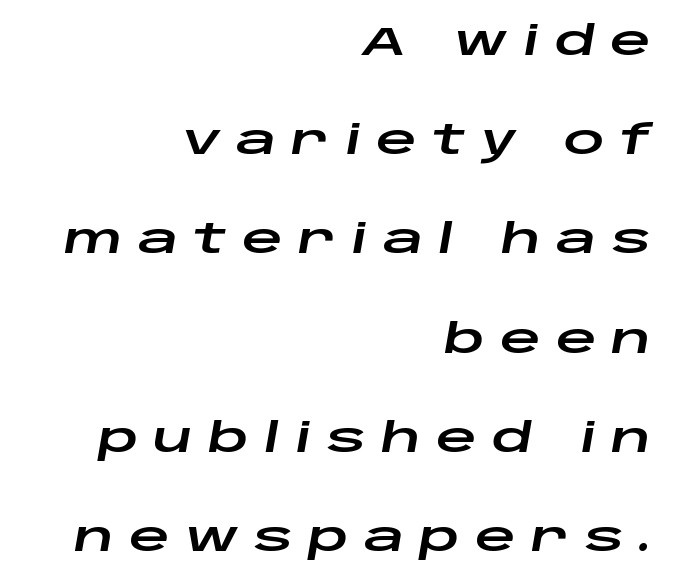
The setting favours the right margin, as signatures and pull-quotes sometimes do. Plain, unruled lines of type. Each word looks stretched out because of the extra space between its letters. The passage shown leans; its letterforms are oblique. Varying glyph widths throughout — classic text-font behaviour. Whoever set this chose breathing room over compactness in the vertical rhythm.
